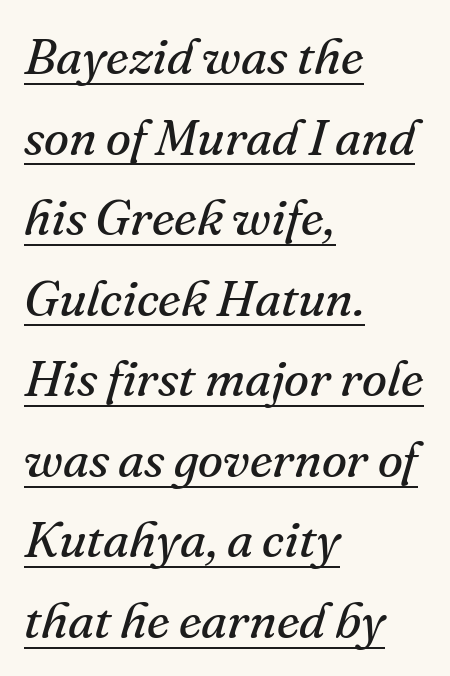
The image shows 51 px regular-weight serif type, italic (leaning right); set left-aligned, normal line spacing (1.58x), normal letter spacing, underlined; medium stroke contrast and a small x-height.
